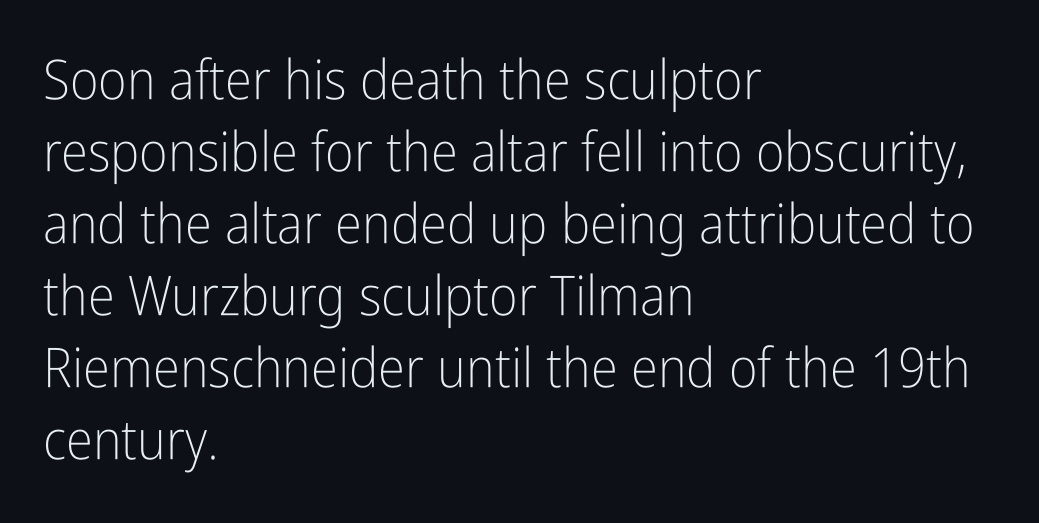
{"serif": "no", "italic": "no", "bold": "no", "weight": "light", "width": "condensed", "stroke_contrast": "low", "x_height": "medium", "monospaced": "no", "underline": "no", "align": "left", "line_spacing": "normal", "line_spacing_ratio": 1.31, "letter_spacing": "normal", "letter_spacing_em": 0.0, "glyph_px": 55}
